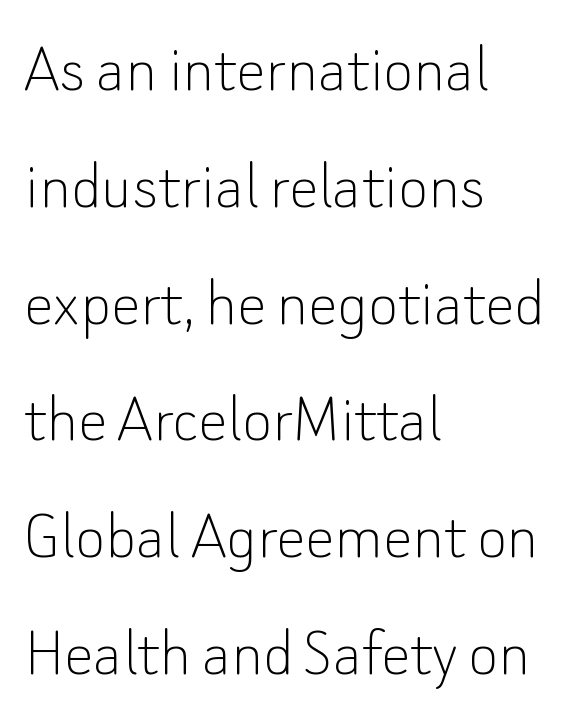
{"serif": "no", "italic": "no", "bold": "no", "weight": "thin", "width": "normal", "stroke_contrast": "low", "x_height": "small", "monospaced": "no", "underline": "no", "align": "left", "line_spacing": "normal", "line_spacing_ratio": 1.6, "letter_spacing": "normal", "letter_spacing_em": 0.0, "glyph_px": 73}
